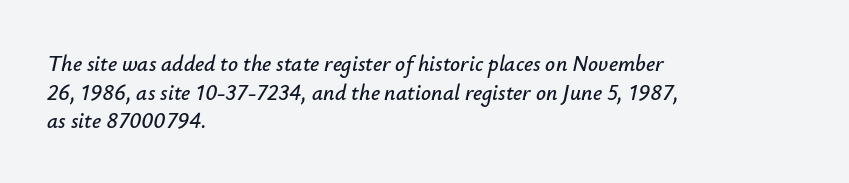
The image shows 22 px text type, italic (leaning right); set left-aligned, normal line spacing (1.3x), normal letter spacing, not underlined.
